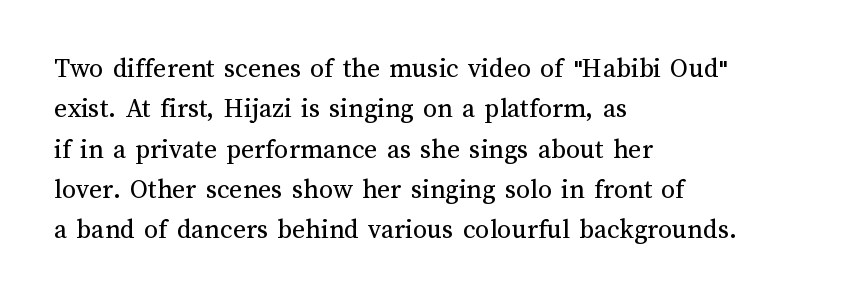
The image shows 28 px regular-weight type, upright; set left-aligned, normal line spacing (1.44x), normal letter spacing, not underlined; medium stroke contrast and a medium x-height.
